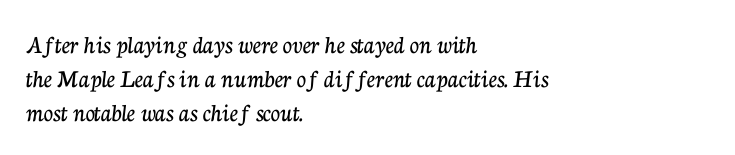
Q: Is the text italic (slanted)? A: Yes.
Q: Is the text underlined? A: No.
Q: How is the paragraph aligned? A: Left-aligned.
Q: Is the spacing between letters normal or unusually wide? A: Normal.
Q: Is the spacing between lines tight, normal or loose? A: Normal.
